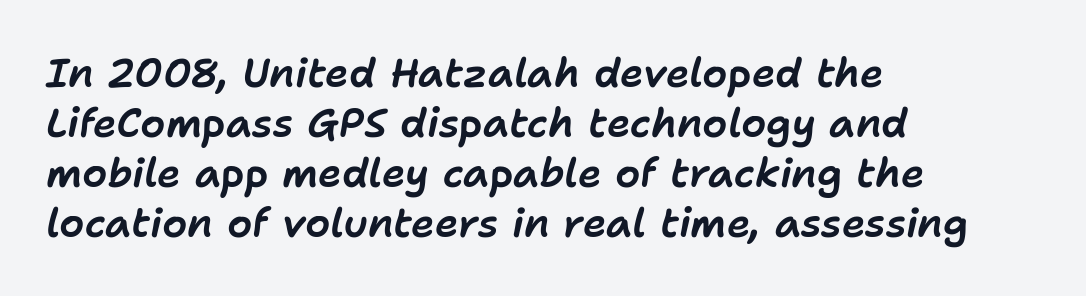
Q: Is the text italic (slanted)? A: Yes, it leans right by about 11 degrees.
Q: Is the text underlined? A: No.
Q: How is the paragraph aligned? A: Left-aligned.
Q: Is the spacing between letters normal or unusually wide? A: Normal.
Q: Is the spacing between lines tight, normal or loose? A: Normal.
Q: Width (condensed, normal, or wide)? A: Normal.
Q: Stroke contrast? A: Low.
Q: x-height? A: Medium.
Q: Monospaced? A: No.
